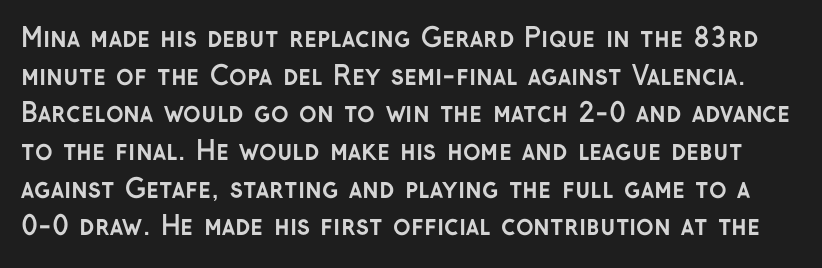
{"italic": "no", "bold": "yes", "underline": "no", "line_spacing": "normal", "line_spacing_ratio": 1.45, "letter_spacing": "normal", "letter_spacing_em": 0.0, "glyph_px": 26}
